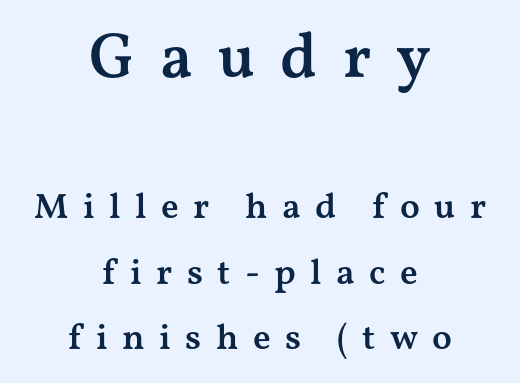
Decoration check: the copy has no underline. Typographic density is moderately raised because the face is semibold. Spacing between characters has been opened up far beyond the box default. Do the characters align in a grid? No, the font is proportional.
